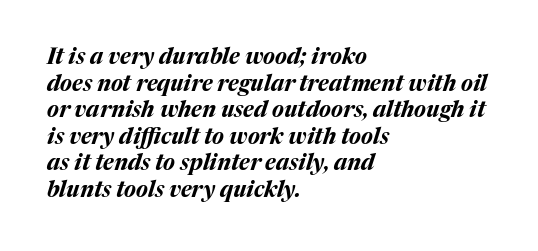
Q: Is the text bold? A: Yes.
Q: Is the text italic (slanted)? A: Yes, it leans right by about 17 degrees.
Q: Is the text underlined? A: No.
Q: How is the paragraph aligned? A: Left-aligned.
Q: Is the spacing between letters normal or unusually wide? A: Normal.
